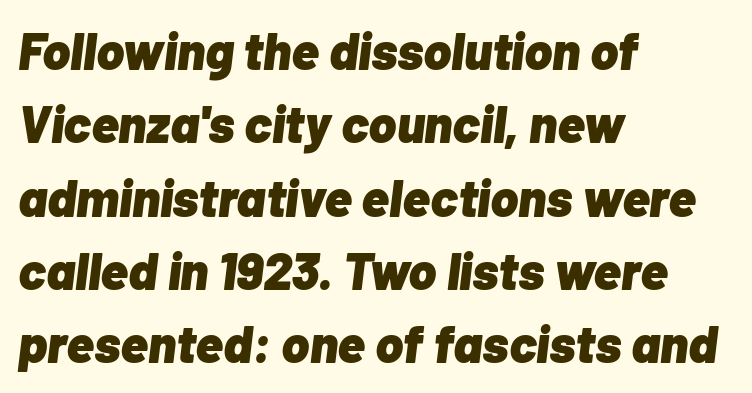
{"italic": "yes", "lean": "right", "slant_degrees": 7, "bold": "yes", "weight": "heavy", "width": "normal", "stroke_contrast": "low", "x_height": "medium", "monospaced": "no", "underline": "no", "align": "left", "line_spacing": "normal", "line_spacing_ratio": 1.41, "letter_spacing": "normal", "letter_spacing_em": 0.0, "glyph_px": 52}
